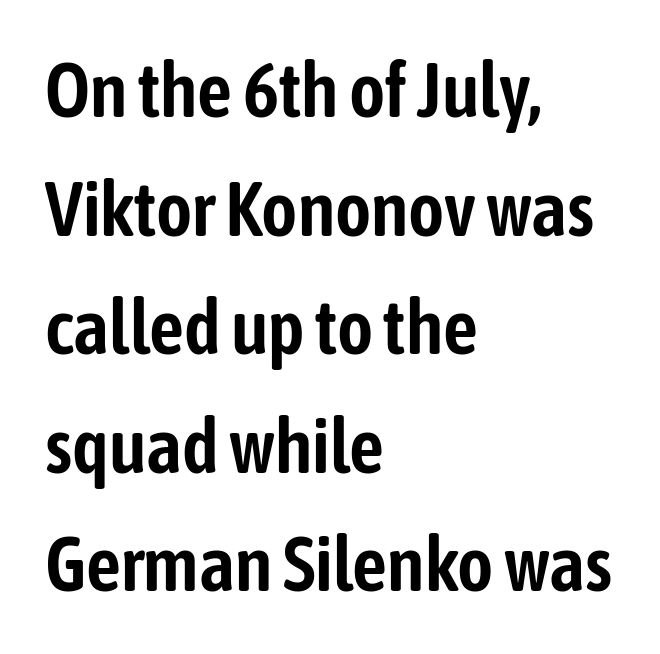
Q: Is the text italic (slanted)? A: No, it is upright.
Q: Is the typeface a serif or a sans-serif typeface? A: Sans-serif.
Q: Is the text underlined? A: No.
Q: How is the paragraph aligned? A: Left-aligned.
Q: Is the spacing between letters normal or unusually wide? A: Normal.
Q: Is the spacing between lines tight, normal or loose? A: Normal.
Q: Width (condensed, normal, or wide)? A: Condensed.
Q: Stroke contrast? A: Low.
Q: x-height? A: Medium.
Q: Monospaced? A: No.
